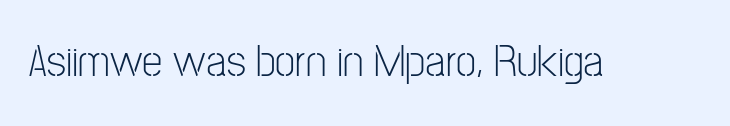
The image shows 46 px light, condensed sans-serif type, upright; set normal letter spacing, not underlined; low stroke contrast and a medium x-height.
